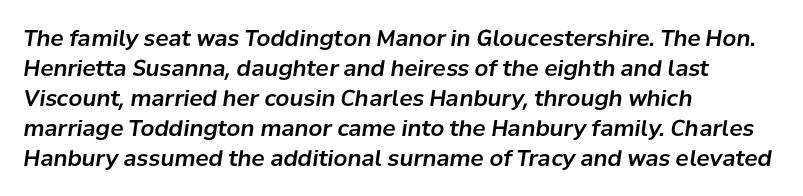
{"italic": "yes", "lean": "right", "slant_degrees": 8, "underline": "no", "align": "left", "line_spacing": "normal", "line_spacing_ratio": 1.36, "letter_spacing": "normal", "letter_spacing_em": 0.0, "glyph_px": 22}
